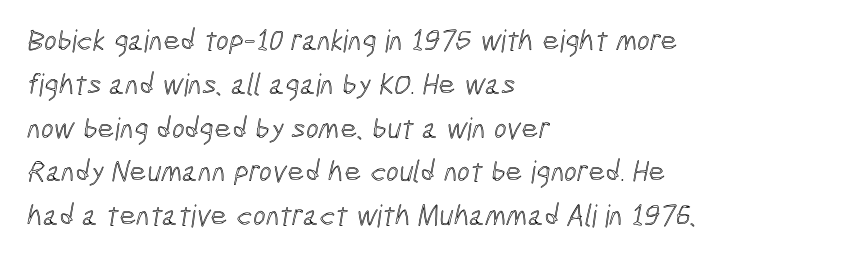
Q: Is the text underlined? A: No.
Q: How is the paragraph aligned? A: Left-aligned.
Q: Is the spacing between letters normal or unusually wide? A: Normal.
Q: Is the spacing between lines tight, normal or loose? A: Normal.
Q: Width (condensed, normal, or wide)? A: Condensed.
Q: x-height? A: Medium.
Q: Monospaced? A: No.
